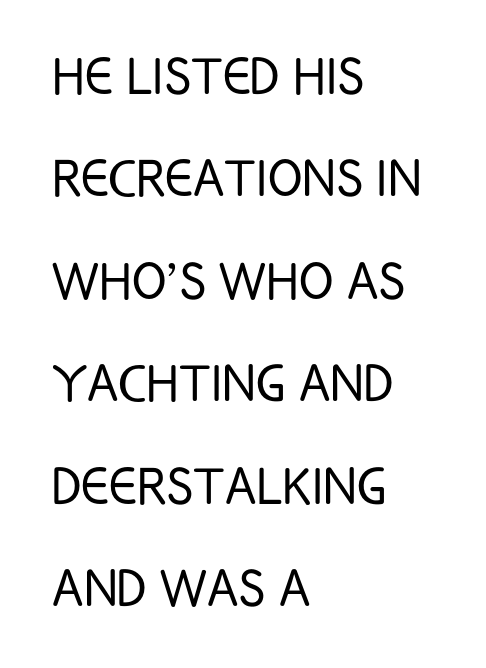
{"serif": "no", "italic": "no", "bold": "no", "weight": "light", "width": "condensed", "stroke_contrast": "low", "x_height": "large", "monospaced": "no", "underline": "no", "align": "left", "line_spacing": "normal", "line_spacing_ratio": 1.6, "letter_spacing": "normal", "letter_spacing_em": 0.0, "glyph_px": 64}
